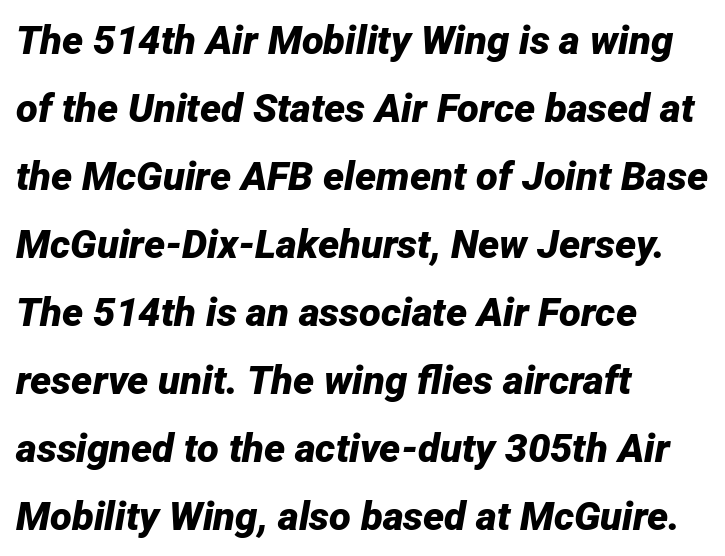
The image shows 40 px bold type, italic (leaning right); set left-aligned, normal line spacing (1.7x), normal letter spacing, not underlined; low stroke contrast and a medium x-height.
